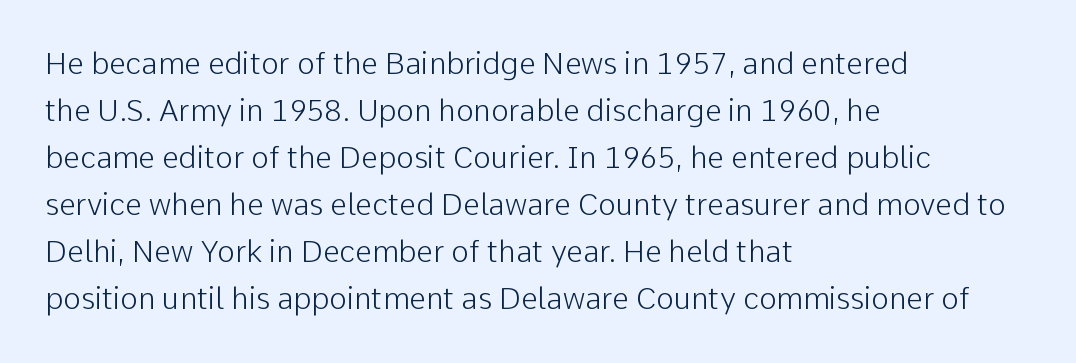
Q: Is the text bold? A: No.
Q: Is the text italic (slanted)? A: No, it is upright.
Q: Is the typeface a serif or a sans-serif typeface? A: Sans-serif.
Q: Is the text underlined? A: No.
Q: How is the paragraph aligned? A: Left-aligned.
Q: Is the spacing between letters normal or unusually wide? A: Normal.
Q: Is the spacing between lines tight, normal or loose? A: Normal.
Q: Width (condensed, normal, or wide)? A: Normal.
Q: Stroke contrast? A: Low.
Q: x-height? A: Medium.
Q: Monospaced? A: No.
